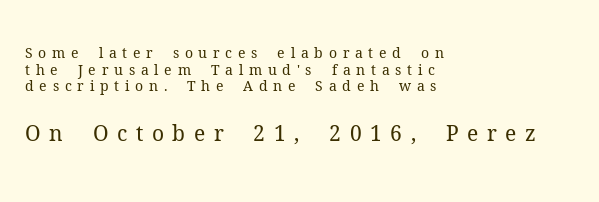
The image shows 21 px text type, upright; set left-aligned, line spacing 1.19x, unusually wide letter spacing (+0.41 em), not underlined; the second (bottom) block is 1.5x larger.
